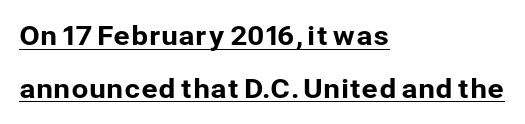
{"italic": "no", "underline": "yes", "align": "left", "line_spacing": "loose", "line_spacing_ratio": 1.96, "letter_spacing": "normal", "letter_spacing_em": 0.0, "glyph_px": 27}
